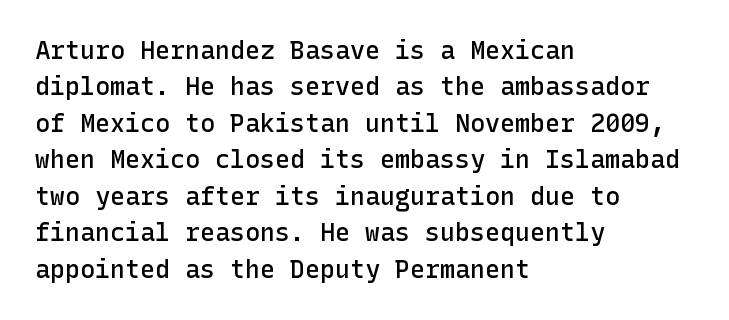
Q: Is the text bold? A: Semi-bold.
Q: Is the text italic (slanted)? A: No, it is upright.
Q: Is the text underlined? A: No.
Q: How is the paragraph aligned? A: Left-aligned.
Q: Is the spacing between letters normal or unusually wide? A: Normal.
Q: Is the spacing between lines tight, normal or loose? A: Normal.
